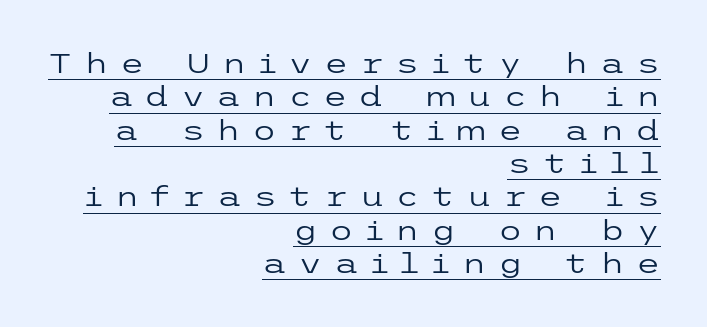
Q: Is the text bold? A: No.
Q: Is the text italic (slanted)? A: No, it is upright.
Q: Is the typeface a serif or a sans-serif typeface? A: Sans-serif.
Q: Is the text underlined? A: Yes.
Q: How is the paragraph aligned? A: Right-aligned.
Q: Is the spacing between letters normal or unusually wide? A: Unusually wide.
Q: Width (condensed, normal, or wide)? A: Wide.
Q: Stroke contrast? A: Low.
Q: x-height? A: Medium.
